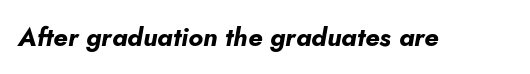
{"italic": "yes", "lean": "right", "slant_degrees": 5, "bold": "yes", "underline": "no", "letter_spacing": "normal", "letter_spacing_em": 0.0, "glyph_px": 26}
